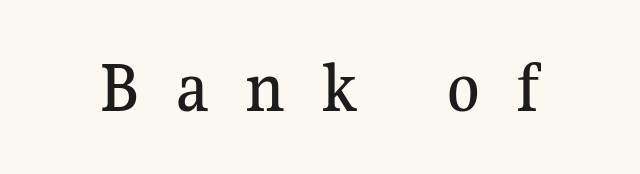
Do the characters align in a grid? No, the font is proportional. Is the letter spacing exaggerated? Yes — the characters are pushed far apart. You can tell it's not italic because the verticals are truly vertical. Descenders are the only things crossing below the line. What kind of face is this? One with serifs.
